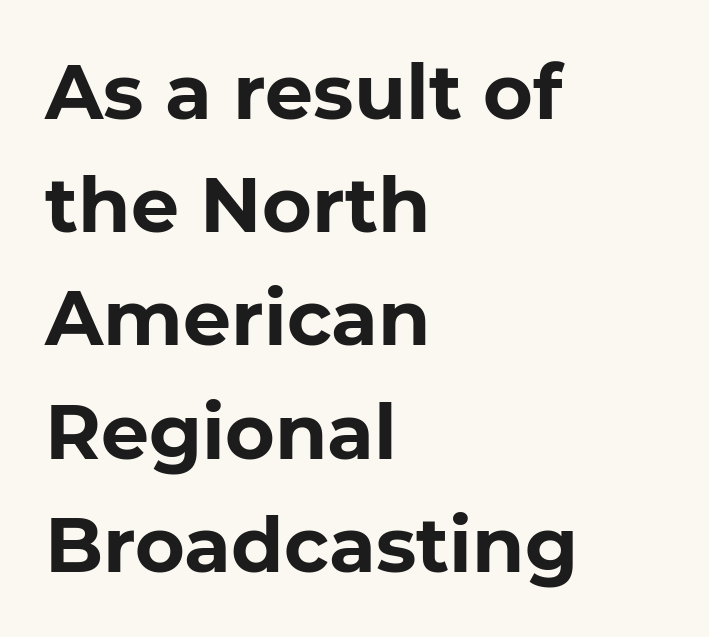
{"serif": "no", "italic": "no", "bold": "yes", "weight": "bold", "width": "normal", "stroke_contrast": "low", "x_height": "medium", "monospaced": "no", "underline": "no", "align": "left", "line_spacing": "normal", "line_spacing_ratio": 1.49, "letter_spacing": "normal", "letter_spacing_em": 0.0, "glyph_px": 76}
